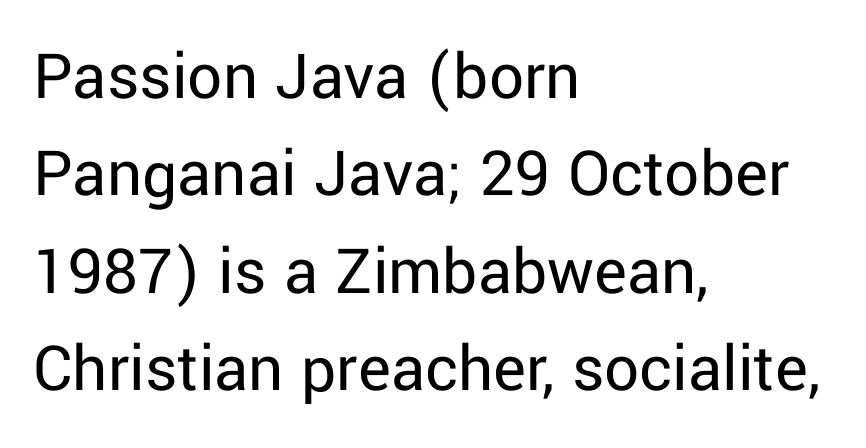
Q: Is the text bold? A: No.
Q: Is the text italic (slanted)? A: No, it is upright.
Q: Is the typeface a serif or a sans-serif typeface? A: Sans-serif.
Q: Is the text underlined? A: No.
Q: How is the paragraph aligned? A: Left-aligned.
Q: Is the spacing between letters normal or unusually wide? A: Normal.
Q: Is the spacing between lines tight, normal or loose? A: Normal.
Q: Width (condensed, normal, or wide)? A: Normal.
Q: Stroke contrast? A: Low.
Q: x-height? A: Medium.
Q: Monospaced? A: No.
